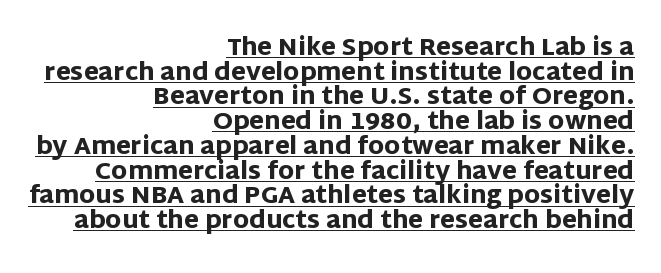
{"italic": "no", "bold": "yes", "underline": "yes", "align": "right", "line_spacing": "tight", "line_spacing_ratio": 1.03, "letter_spacing": "normal", "letter_spacing_em": 0.0, "glyph_px": 24}
